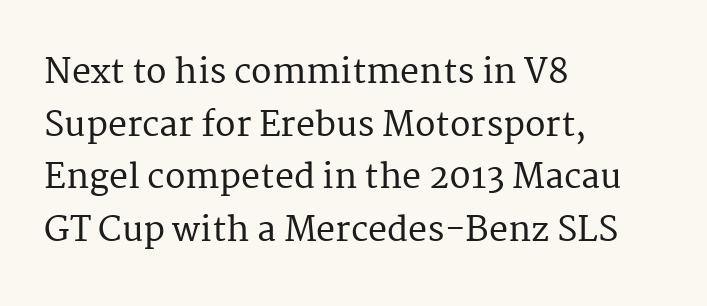
Q: Is the text italic (slanted)? A: No, it is upright.
Q: Is the typeface a serif or a sans-serif typeface? A: Serif.
Q: Is the text underlined? A: No.
Q: How is the paragraph aligned? A: Left-aligned.
Q: Is the spacing between letters normal or unusually wide? A: Normal.
Q: Is the spacing between lines tight, normal or loose? A: Normal.
Q: Width (condensed, normal, or wide)? A: Normal.
Q: Stroke contrast? A: Medium.
Q: x-height? A: Medium.
Q: Monospaced? A: No.
